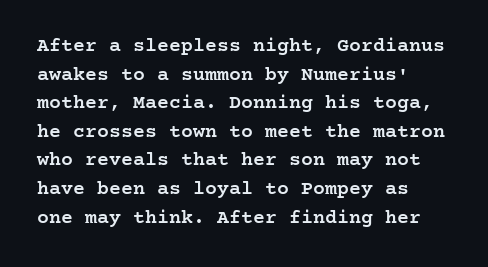
Q: Is the text bold? A: Semi-bold.
Q: Is the text italic (slanted)? A: No, it is upright.
Q: Is the text underlined? A: No.
Q: How is the paragraph aligned? A: Left-aligned.
Q: Is the spacing between letters normal or unusually wide? A: Normal.
Q: Is the spacing between lines tight, normal or loose? A: Normal.
